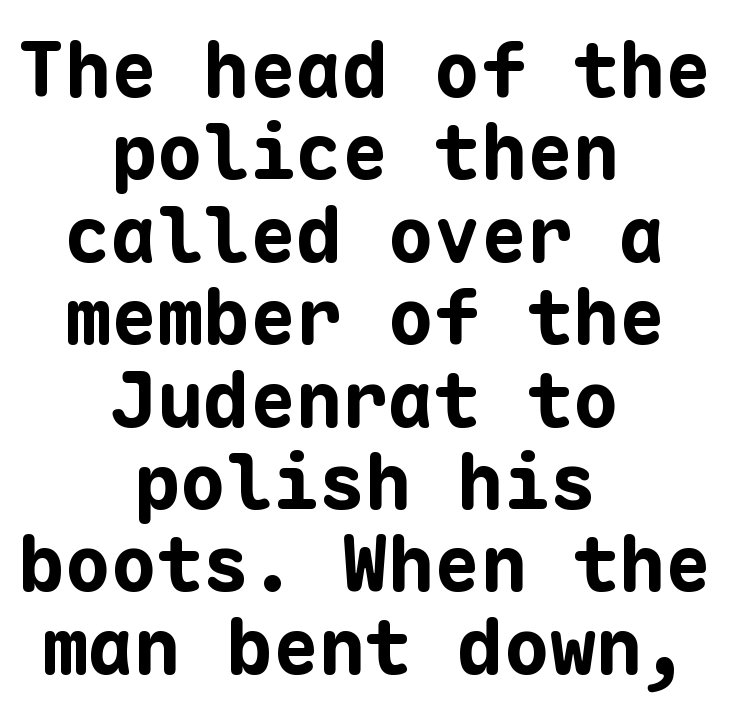
Rule under the text: the space is simply empty. Type style note: lacks serifs. Cramped leading. Looks like terminal output: every glyph gets an equal slot. The characters look thick and weighty, a clear bold.
